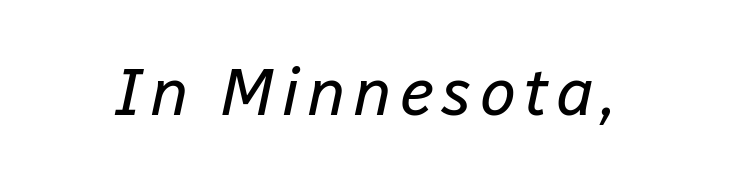
Q: Is the text bold? A: No.
Q: Is the text italic (slanted)? A: Yes, it leans right by about 12 degrees.
Q: Is the text underlined? A: No.
Q: Width (condensed, normal, or wide)? A: Normal.
Q: Stroke contrast? A: Low.
Q: x-height? A: Medium.
Q: Monospaced? A: No.
